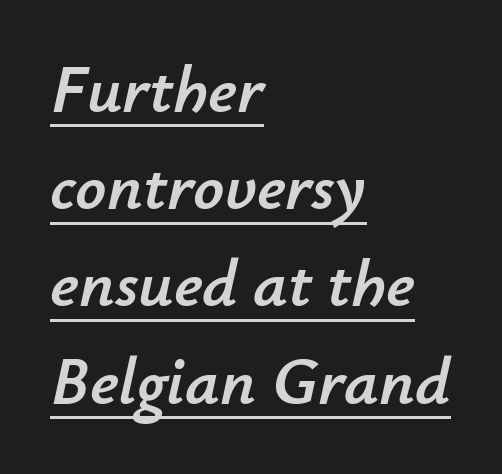
Q: Is the text italic (slanted)? A: Yes, it leans right by about 12 degrees.
Q: Is the text underlined? A: Yes.
Q: How is the paragraph aligned? A: Left-aligned.
Q: Is the spacing between letters normal or unusually wide? A: Normal.
Q: Is the spacing between lines tight, normal or loose? A: Normal.
Q: Width (condensed, normal, or wide)? A: Normal.
Q: Stroke contrast? A: Low.
Q: x-height? A: Small.
Q: Monospaced? A: No.
